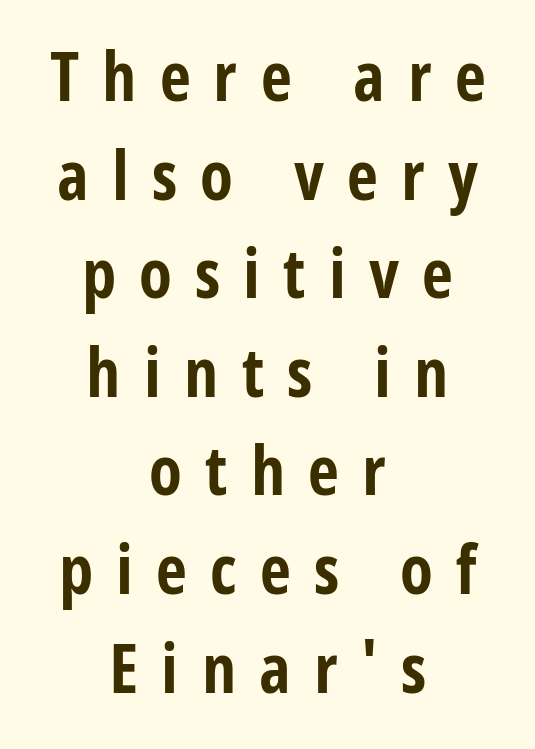
The image shows 68 px bold, condensed sans-serif type, upright; set centered, normal line spacing (1.45x), unusually wide letter spacing (+0.34 em), not underlined; low stroke contrast and a large x-height.
